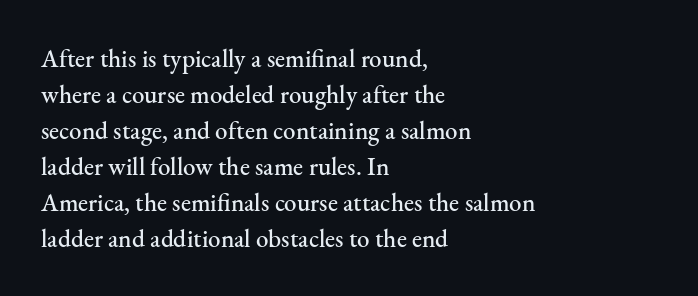
Q: Is the text italic (slanted)? A: No, it is upright.
Q: Is the text underlined? A: No.
Q: How is the paragraph aligned? A: Left-aligned.
Q: Is the spacing between letters normal or unusually wide? A: Normal.
Q: Is the spacing between lines tight, normal or loose? A: Normal.
